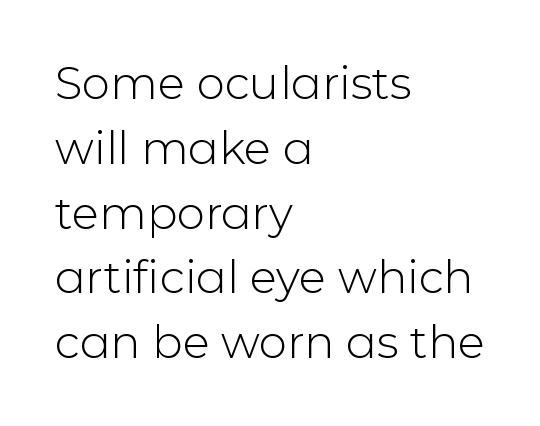
Alignment: flush left. In terms of letterspacing, this is plain default setting. Letterform terminals end flat and unadorned throughout the passage. In terms of posture, this sample is upright.
